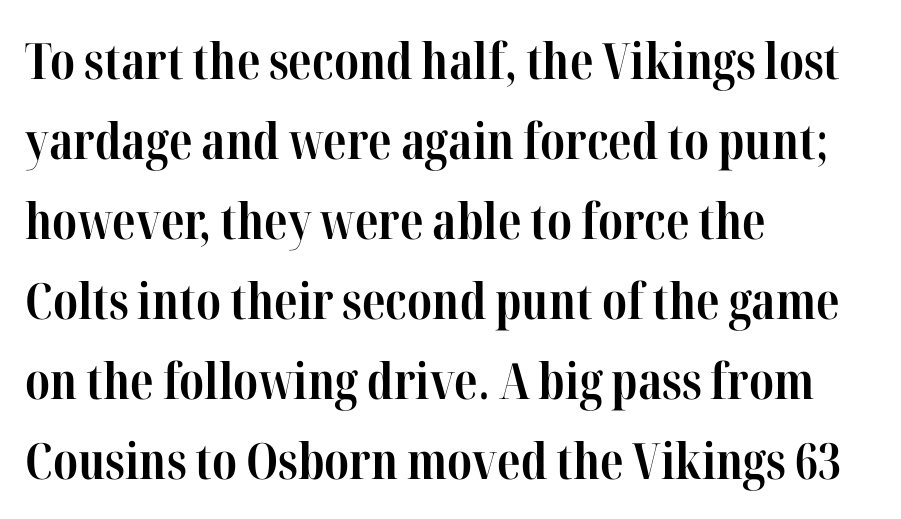
Q: Is the text bold? A: Yes.
Q: Is the text italic (slanted)? A: No, it is upright.
Q: Is the typeface a serif or a sans-serif typeface? A: Serif.
Q: Is the text underlined? A: No.
Q: How is the paragraph aligned? A: Left-aligned.
Q: Is the spacing between letters normal or unusually wide? A: Normal.
Q: Is the spacing between lines tight, normal or loose? A: Normal.
Q: Width (condensed, normal, or wide)? A: Condensed.
Q: Stroke contrast? A: High.
Q: x-height? A: Medium.
Q: Monospaced? A: No.
